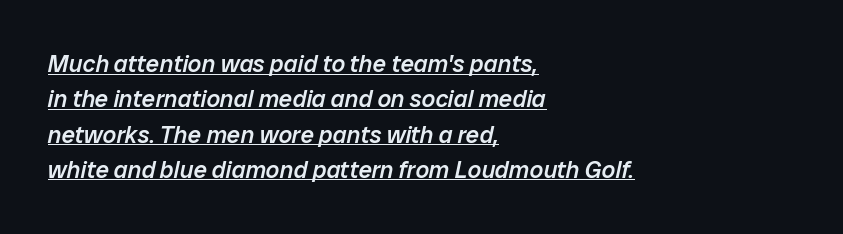
The image shows 24 px text type, italic (leaning right); set left-aligned, normal line spacing (1.47x), normal letter spacing, underlined.
